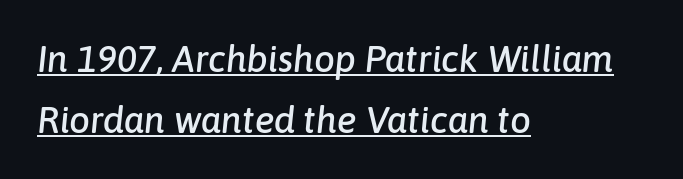
The image shows 37 px text type, italic (leaning right); set left-aligned, normal line spacing (1.65x), normal letter spacing, underlined; low stroke contrast and a medium x-height.
